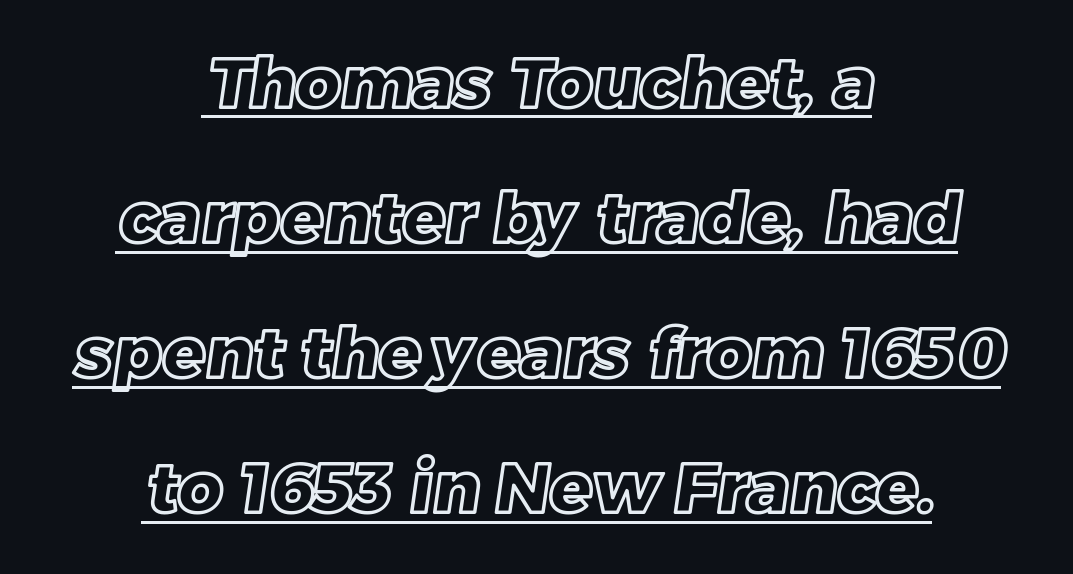
Q: Is the text underlined? A: Yes.
Q: How is the paragraph aligned? A: Centered.
Q: Is the spacing between letters normal or unusually wide? A: Normal.
Q: Is the spacing between lines tight, normal or loose? A: Loose.
Q: Width (condensed, normal, or wide)? A: Normal.
Q: x-height? A: Large.
Q: Monospaced? A: No.
